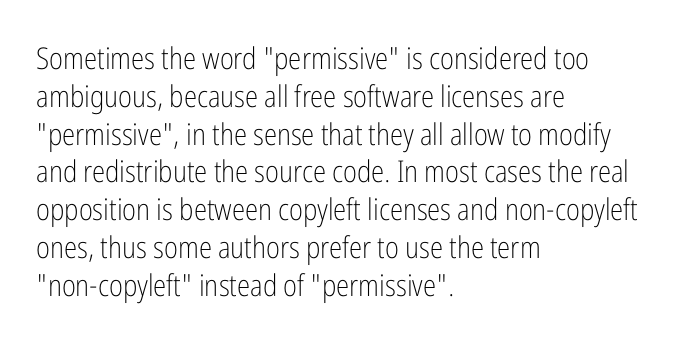
{"serif": "no", "italic": "no", "bold": "no", "weight": "light", "width": "condensed", "stroke_contrast": "low", "x_height": "medium", "monospaced": "no", "underline": "no", "align": "left", "line_spacing": "normal", "line_spacing_ratio": 1.26, "letter_spacing": "normal", "letter_spacing_em": 0.0, "glyph_px": 30}
